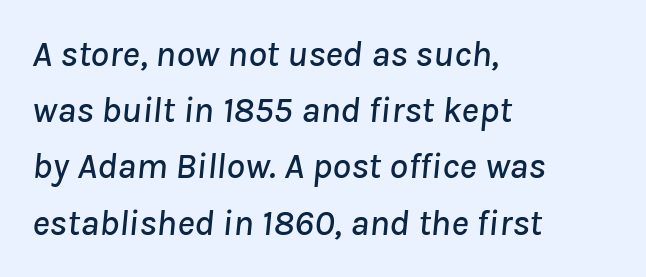
The line-height multiplier appears to be the usual default. The text block is weighted toward the left margin, trailing off unevenly rightward. The whole block is typeset with a tilt. The face used here is proportionally spaced, like ordinary book or web type. The specimen omits any rule beneath the text block's lines.
